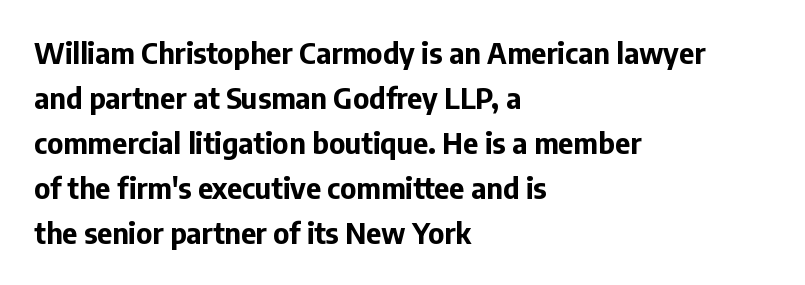
{"serif": "no", "italic": "no", "bold": "yes", "weight": "bold", "width": "normal", "stroke_contrast": "low", "x_height": "medium", "monospaced": "no", "underline": "no", "align": "left", "line_spacing": "normal", "line_spacing_ratio": 1.55, "letter_spacing": "normal", "letter_spacing_em": 0.0, "glyph_px": 29}
